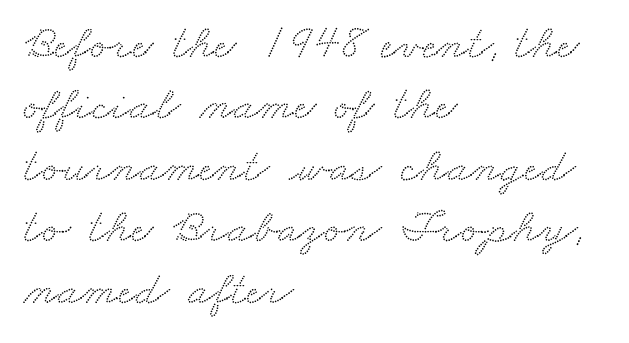
The image shows 48 px wide serif type; set left-aligned, normal line spacing (1.28x), normal letter spacing, not underlined; medium stroke contrast and a small x-height.
